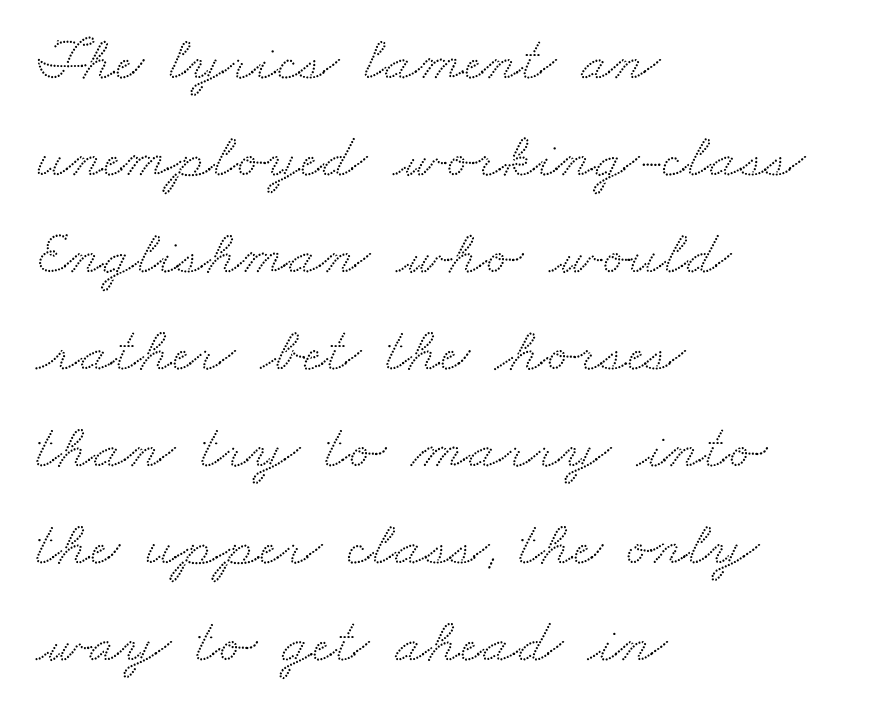
Does the leading feel generous? No, just average. A typesetter would call this zero additional tracking. If you drew a ruler down the left edge, every line would touch it. Note the varied advance widths — an 'i' is clearly narrower than an 'm'.
